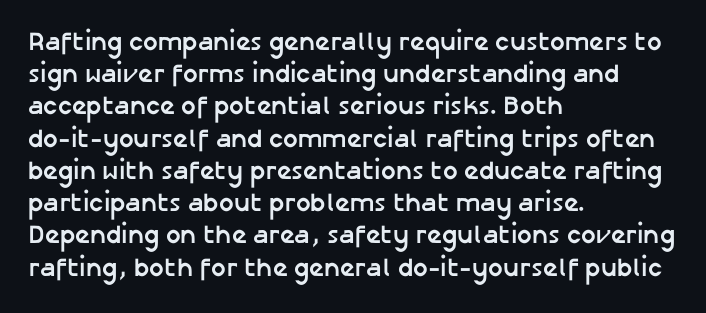
{"italic": "no", "bold": "yes", "underline": "no", "align": "left", "line_spacing_ratio": 1.24, "letter_spacing": "normal", "letter_spacing_em": 0.0, "glyph_px": 26}
